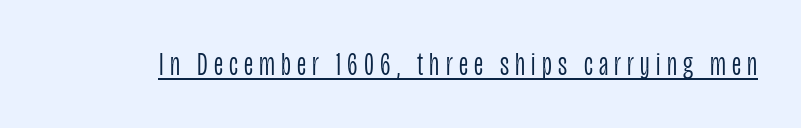
{"serif": "no", "italic": "no", "bold": "no", "weight": "light", "width": "condensed", "stroke_contrast": "low", "x_height": "large", "monospaced": "no", "underline": "yes", "glyph_px": 33}
